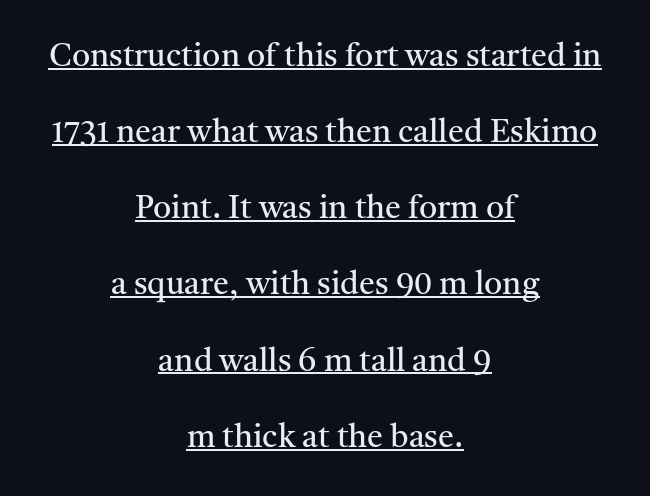
{"serif": "yes", "italic": "no", "bold": "no", "weight": "regular", "width": "normal", "stroke_contrast": "medium", "x_height": "medium", "monospaced": "no", "underline": "yes", "align": "center", "line_spacing": "loose", "line_spacing_ratio": 2.38, "letter_spacing": "normal", "letter_spacing_em": 0.0, "glyph_px": 32}
